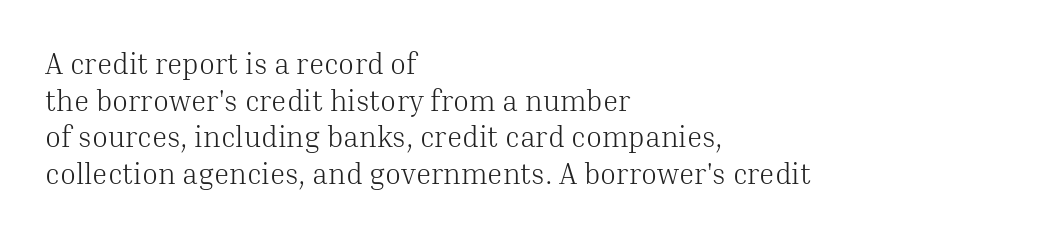
Q: Is the text bold? A: No.
Q: Is the text italic (slanted)? A: No, it is upright.
Q: Is the typeface a serif or a sans-serif typeface? A: Serif.
Q: Is the text underlined? A: No.
Q: How is the paragraph aligned? A: Left-aligned.
Q: Is the spacing between letters normal or unusually wide? A: Normal.
Q: Is the spacing between lines tight, normal or loose? A: Normal.
Q: Width (condensed, normal, or wide)? A: Normal.
Q: Stroke contrast? A: Medium.
Q: x-height? A: Medium.
Q: Monospaced? A: No.
